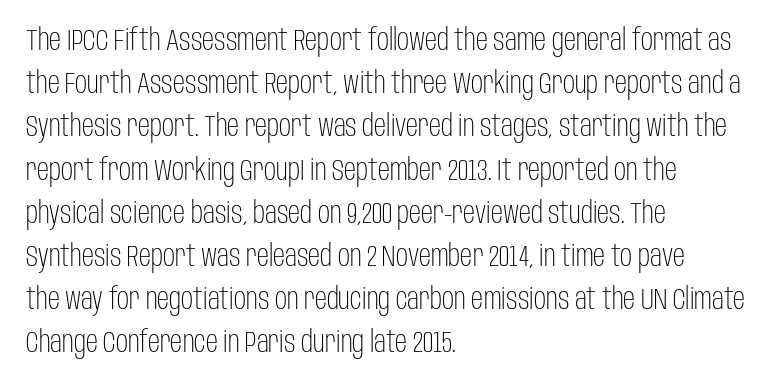
Q: Is the text bold? A: No.
Q: Is the text italic (slanted)? A: No, it is upright.
Q: Is the typeface a serif or a sans-serif typeface? A: Sans-serif.
Q: Is the text underlined? A: No.
Q: How is the paragraph aligned? A: Left-aligned.
Q: Is the spacing between letters normal or unusually wide? A: Normal.
Q: Is the spacing between lines tight, normal or loose? A: Normal.
Q: Width (condensed, normal, or wide)? A: Condensed.
Q: Stroke contrast? A: Low.
Q: x-height? A: Large.
Q: Monospaced? A: No.
